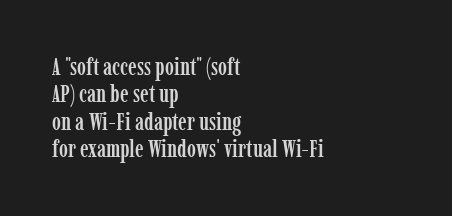
Leading: reduced. The typography opts for an upright posture over an oblique one. Descender tails drop into unmarked territory. Inter-character spacing is left at the font's built-in metrics.
